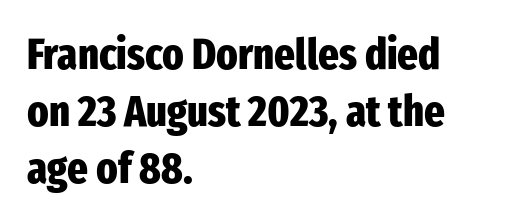
Notice how the stems are strictly vertical — no italics here. Lines of text with bare space underneath. Visually the block forms a straight wall on the left and a jagged coastline on the right. Successive baselines arrive at the customary interval. This rendering leaves character spacing at its baseline value.
